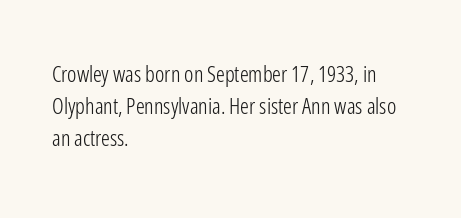
{"italic": "no", "bold": "no", "underline": "no", "align": "left", "line_spacing": "normal", "line_spacing_ratio": 1.46, "letter_spacing": "normal", "letter_spacing_em": 0.0, "glyph_px": 22}
